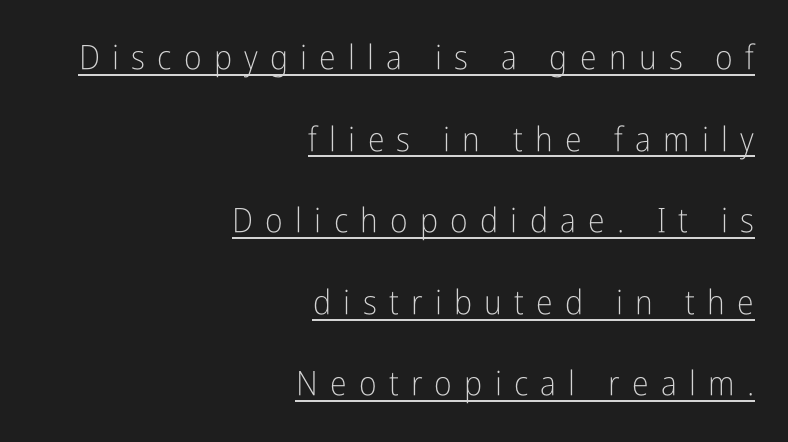
{"serif": "no", "italic": "no", "bold": "no", "weight": "light", "width": "condensed", "stroke_contrast": "low", "x_height": "medium", "monospaced": "no", "underline": "yes", "align": "right", "line_spacing": "loose", "line_spacing_ratio": 2.4, "letter_spacing": "wide", "letter_spacing_em": 0.36, "glyph_px": 34}
